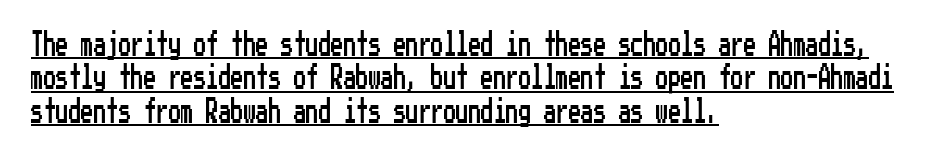
What's the leading like? Ordinary, nothing unusual. Short note: letters normally spaced. The specimen includes a rule beneath the text block's lines. Posture: straight, roman, zero tilt. Teacher's note: observe the even left margin — that is flush-left alignment.
